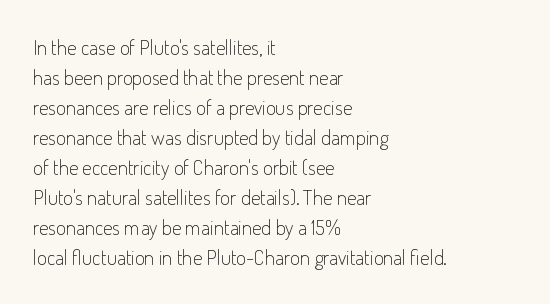
{"italic": "no", "bold": "no", "underline": "no", "align": "left", "line_spacing": "normal", "line_spacing_ratio": 1.43, "letter_spacing": "normal", "letter_spacing_em": 0.0, "glyph_px": 21}
